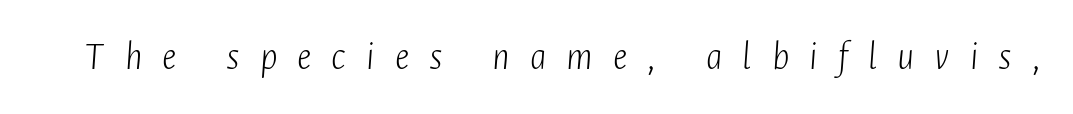
The font is comparable to plain body text, perhaps lighter. Display-style spreading of the glyphs; the letterfit is very open. This sample has the flowing, uneven cadence of proportional lettering. Slanted lettering throughout. Rule under the text: the space is simply empty.
